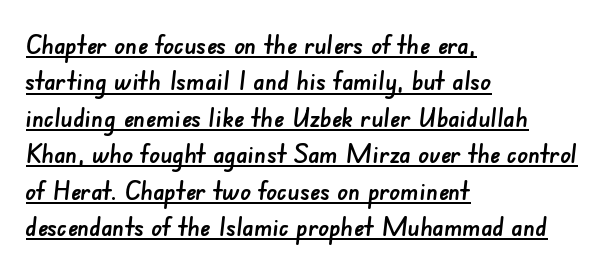
{"underline": "yes", "align": "left", "line_spacing": "normal", "line_spacing_ratio": 1.35, "letter_spacing": "normal", "letter_spacing_em": 0.0, "glyph_px": 27}
